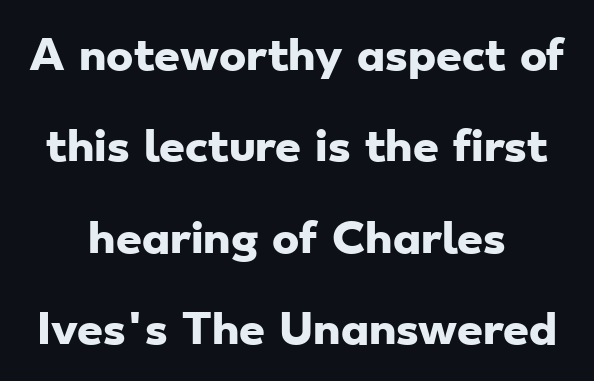
The image shows 41 px heavy, wide sans-serif type; set centered, loose line spacing (2.23x), normal letter spacing, not underlined; low stroke contrast and a small x-height.
